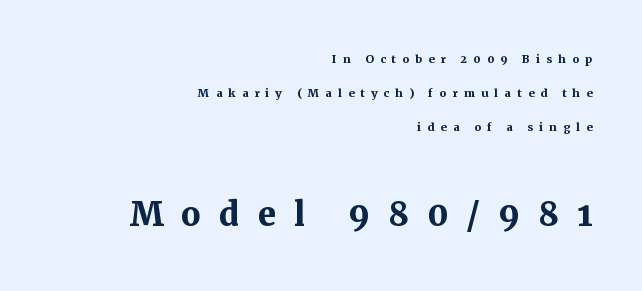
The image shows 44 px semibold serif type, upright; set right-aligned, loose line spacing (2.26x), unusually wide letter spacing (+0.41 em), not underlined; the second (bottom) block is 2.93x larger; medium stroke contrast and a medium x-height.
